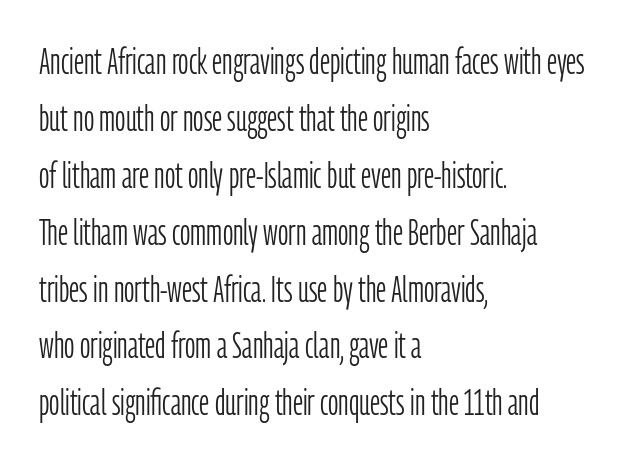
Q: Is the text bold? A: No.
Q: Is the text italic (slanted)? A: No, it is upright.
Q: Is the typeface a serif or a sans-serif typeface? A: Sans-serif.
Q: Is the text underlined? A: No.
Q: How is the paragraph aligned? A: Left-aligned.
Q: Is the spacing between letters normal or unusually wide? A: Normal.
Q: Is the spacing between lines tight, normal or loose? A: Normal.
Q: Width (condensed, normal, or wide)? A: Condensed.
Q: Stroke contrast? A: Low.
Q: x-height? A: Medium.
Q: Monospaced? A: No.
